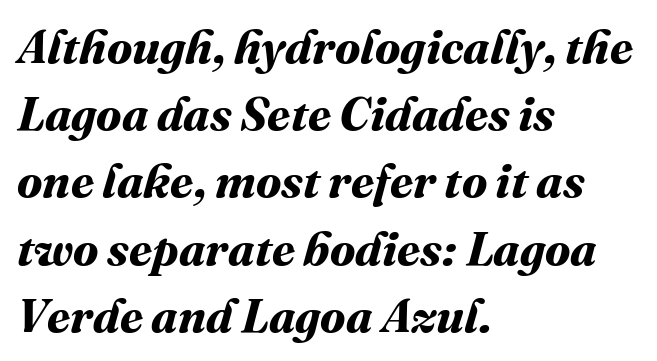
The lines are quadded left. The passage shown is not underscored anywhere. A full-strength bold gives these letters their thick strokes. Words appear dense and cohesive because spacing is normal. Regarding leading, the lines here are spaced in the standard way. This sample has the flowing, uneven cadence of proportional lettering.
